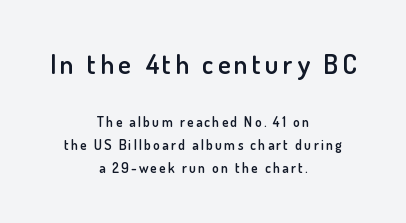
Q: Is the text bold? A: Semi-bold.
Q: Is the text italic (slanted)? A: No, it is upright.
Q: Is the text underlined? A: No.
Q: How is the paragraph aligned? A: Centered.
Q: Is the spacing between lines tight, normal or loose? A: Normal.
Q: Which block of text is set in a larger size, the first (top) or the second (bottom)? A: The first (top) one.
